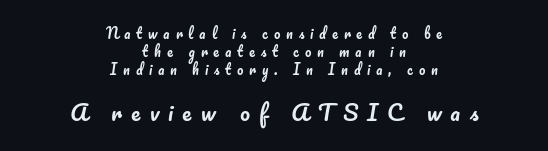
Q: Is the text italic (slanted)? A: Yes.
Q: Is the text underlined? A: No.
Q: How is the paragraph aligned? A: Centered.
Q: Is the spacing between letters normal or unusually wide? A: Unusually wide.
Q: Is the spacing between lines tight, normal or loose? A: Normal.
Q: Which block of text is set in a larger size, the first (top) or the second (bottom)? A: The second (bottom) one.
